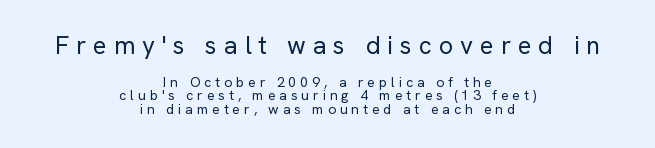
Stems here are at most as thick as an everyday book face. The gap between lines stays unmarked. These lines stack symmetrically, like a column narrowing and widening about its center. Characters follow at a spacing far wider than the type designer built in. How would I describe the line gaps? Narrow and economical. Which of the two is more prominent by size? The first, at the top.
